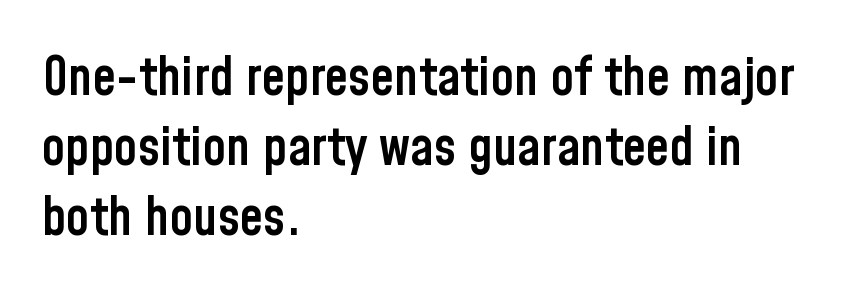
The image shows 53 px semibold, condensed sans-serif type, upright; set left-aligned, normal line spacing (1.32x), normal letter spacing, not underlined; low stroke contrast and a medium x-height.
